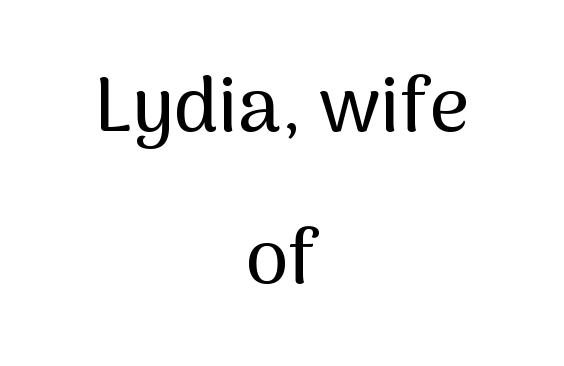
{"serif": "no", "italic": "no", "width": "normal", "stroke_contrast": "medium", "x_height": "medium", "monospaced": "no", "underline": "no", "align": "center", "line_spacing": "loose", "line_spacing_ratio": 1.98, "letter_spacing": "normal", "letter_spacing_em": 0.0, "glyph_px": 77}
